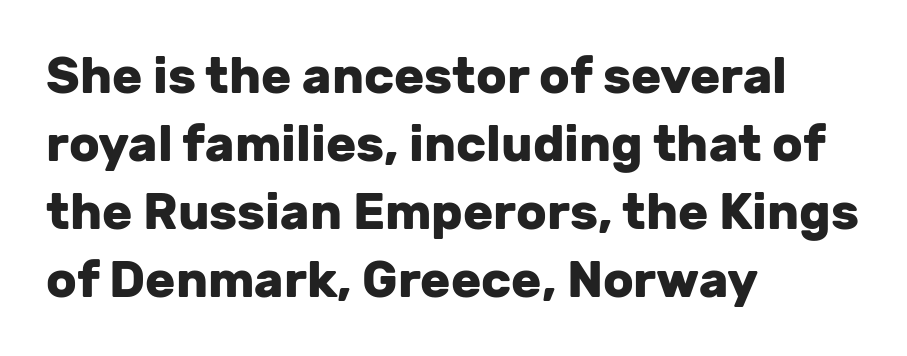
In CSS terms this would be text-align: left. How are the letters spaced? Ordinarily, with no added tracking. Here the designer chose a conventional face with non-uniform glyph widths. The text was rendered using a sans face with plain stroke endings. The letters are bold, with thick, heavy strokes.
